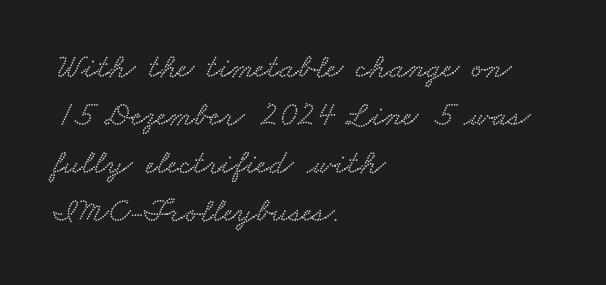
{"width": "wide", "stroke_contrast": "low", "x_height": "small", "monospaced": "no", "underline": "no", "align": "left", "line_spacing": "normal", "line_spacing_ratio": 1.41, "letter_spacing": "normal", "letter_spacing_em": 0.0, "glyph_px": 34}
